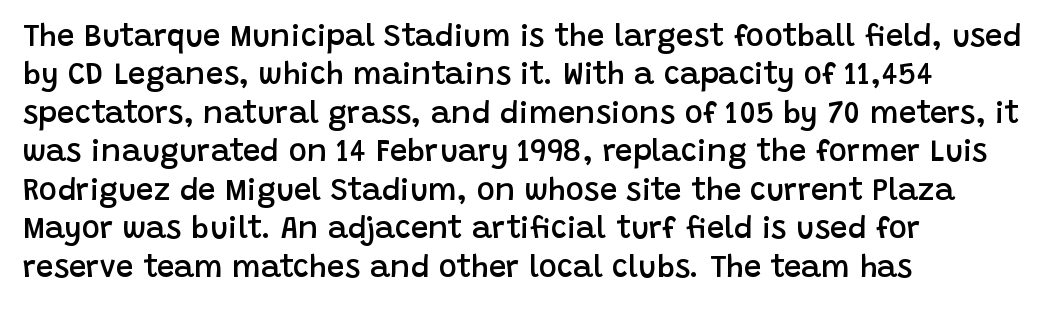
The image shows 31 px semibold sans-serif type, upright; set left-aligned, line spacing 1.24x, normal letter spacing, not underlined; low stroke contrast and a large x-height.
